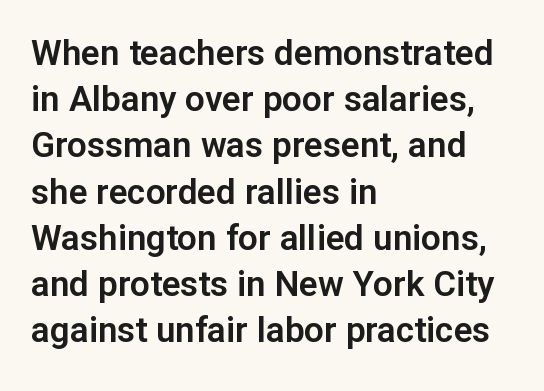
The image shows 35 px sans-serif type, upright; set left-aligned, normal line spacing (1.32x), normal letter spacing, not underlined; low stroke contrast and a medium x-height.
